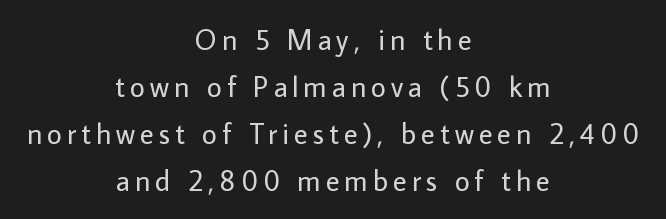
The image shows 29 px regular-weight sans-serif type, upright; set centered, normal line spacing (1.62x), not underlined; low stroke contrast and a medium x-height.
